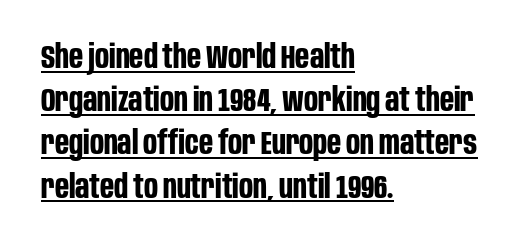
The image shows 33 px bold, condensed sans-serif type, upright; set left-aligned, normal line spacing (1.31x), normal letter spacing, underlined; low stroke contrast and a large x-height.
